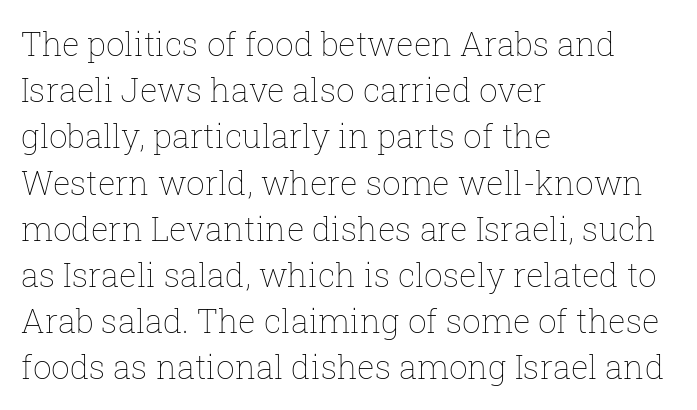
Is the letter spacing exaggerated? No — it looks like the ordinary default. The passage shown is typed in a proportional face where columns would drift. Words float on clear page, feet unadorned. These lines are set flush left with a ragged right edge. The letters stand straight up with perfectly vertical stems.
